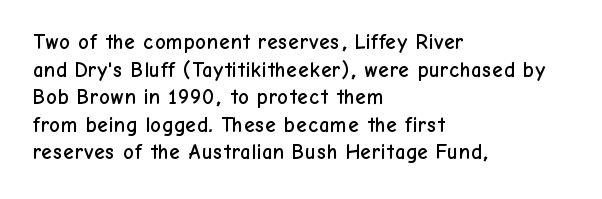
The image shows 21 px text type, upright; set left-aligned, normal line spacing (1.31x), normal letter spacing, not underlined.
